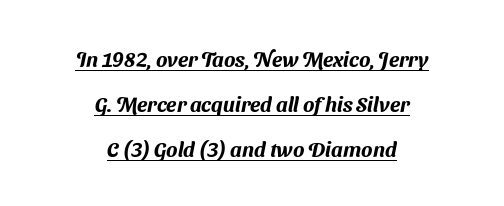
{"underline": "yes", "align": "center", "line_spacing": "loose", "line_spacing_ratio": 2.14, "letter_spacing": "normal", "letter_spacing_em": 0.0, "glyph_px": 21}
